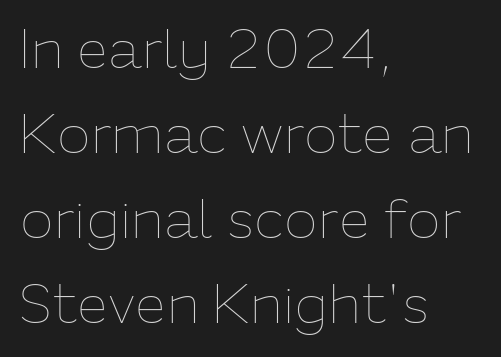
{"italic": "no", "bold": "no", "weight": "thin", "width": "normal", "stroke_contrast": "low", "x_height": "medium", "monospaced": "no", "underline": "no", "align": "left", "line_spacing": "normal", "line_spacing_ratio": 1.52, "letter_spacing": "normal", "letter_spacing_em": 0.0, "glyph_px": 56}
